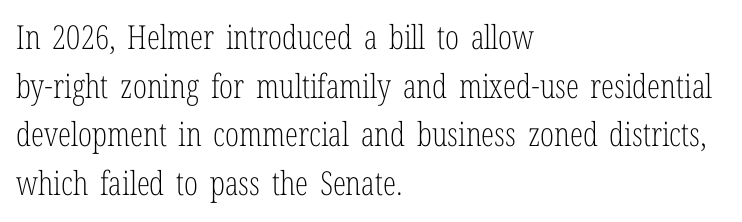
{"serif": "yes", "italic": "no", "bold": "no", "weight": "light", "width": "condensed", "stroke_contrast": "low", "x_height": "medium", "monospaced": "no", "underline": "no", "align": "left", "line_spacing": "normal", "line_spacing_ratio": 1.47, "letter_spacing": "normal", "letter_spacing_em": 0.0, "glyph_px": 33}
